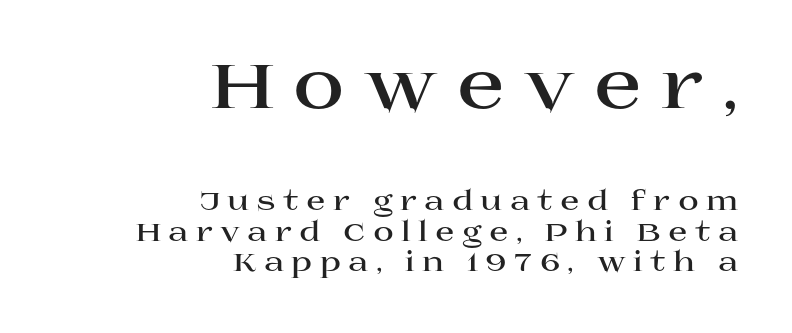
The image shows 71 px bold, wide serif type, upright; set right-aligned, tight line spacing (1.1x), unusually wide letter spacing (+0.26 em), not underlined; the first (top) block is 2.54x larger; high stroke contrast and a large x-height.
